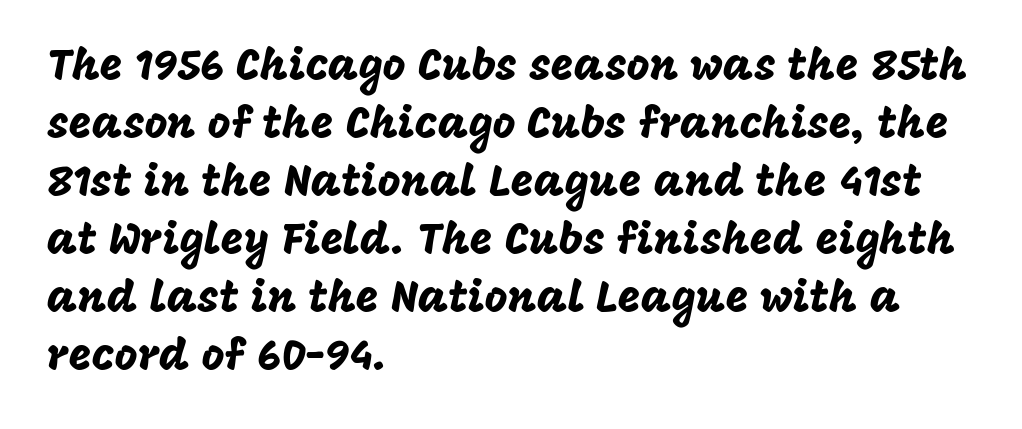
The image shows 44 px sans-serif type; set left-aligned, normal line spacing (1.32x), normal letter spacing, not underlined; low stroke contrast and a large x-height.
